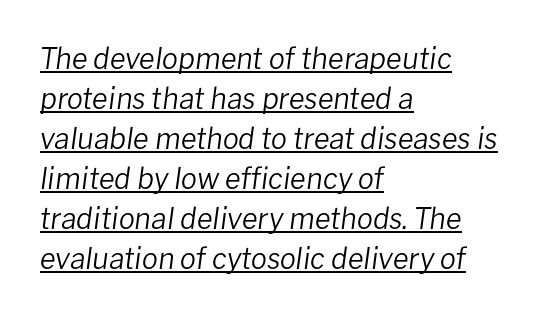
The rendering anchors every line to the left-hand side. The rendering uses natural spacing where letterforms have individual widths. The tracking reads as untouched default to a designer's eye. In terms of posture, this sample is oblique. This is underlined copy, the kind a proofreader might mark for attention. Vertical spacing — default.
